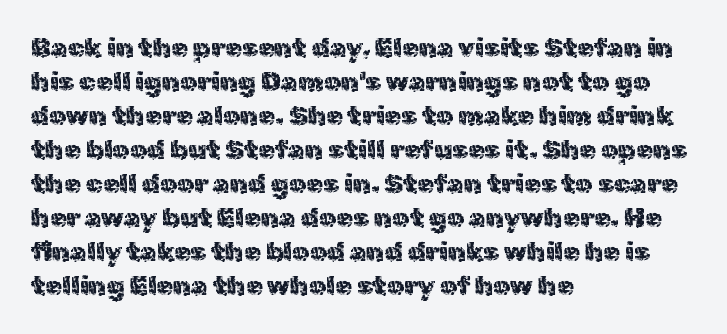
Q: Is the text italic (slanted)? A: No, it is upright.
Q: Is the text underlined? A: No.
Q: How is the paragraph aligned? A: Left-aligned.
Q: Is the spacing between letters normal or unusually wide? A: Normal.
Q: Is the spacing between lines tight, normal or loose? A: Normal.
